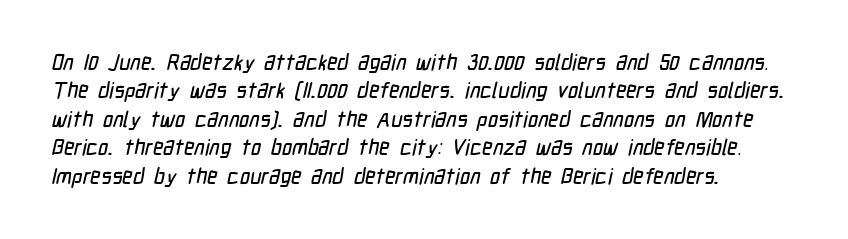
Q: Is the text underlined? A: No.
Q: How is the paragraph aligned? A: Left-aligned.
Q: Is the spacing between letters normal or unusually wide? A: Normal.
Q: Is the spacing between lines tight, normal or loose? A: Normal.
